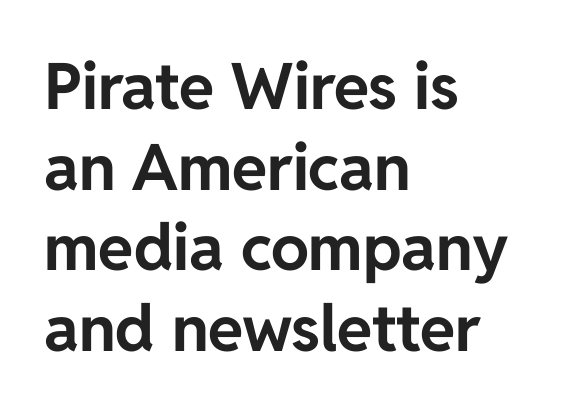
The image shows 64 px bold sans-serif type, upright; set left-aligned, normal line spacing (1.26x), normal letter spacing, not underlined; low stroke contrast and a medium x-height.
